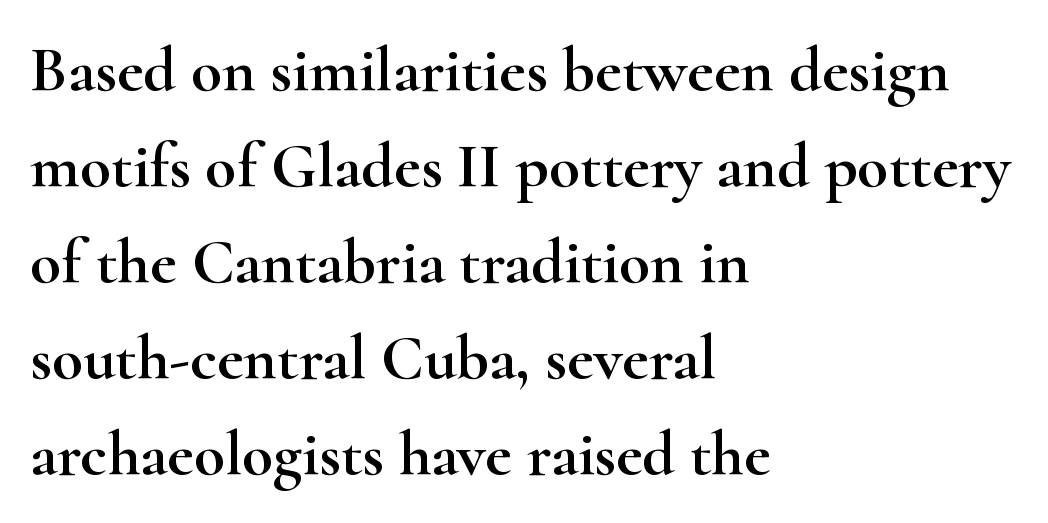
Q: Is the text italic (slanted)? A: No, it is upright.
Q: Is the typeface a serif or a sans-serif typeface? A: Serif.
Q: Is the text underlined? A: No.
Q: How is the paragraph aligned? A: Left-aligned.
Q: Is the spacing between letters normal or unusually wide? A: Normal.
Q: Is the spacing between lines tight, normal or loose? A: Normal.
Q: Width (condensed, normal, or wide)? A: Wide.
Q: Stroke contrast? A: High.
Q: x-height? A: Small.
Q: Monospaced? A: No.
